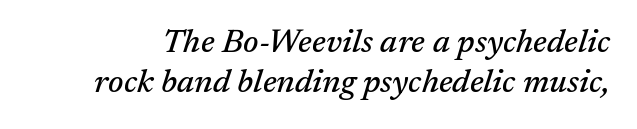
The whole block is typeset with a tilt. Observe the serifs anchoring each vertical stroke in this sample. Lines of text with bare space underneath. Is this a fixed-width face? No — the glyphs have proportional, varying widths.
